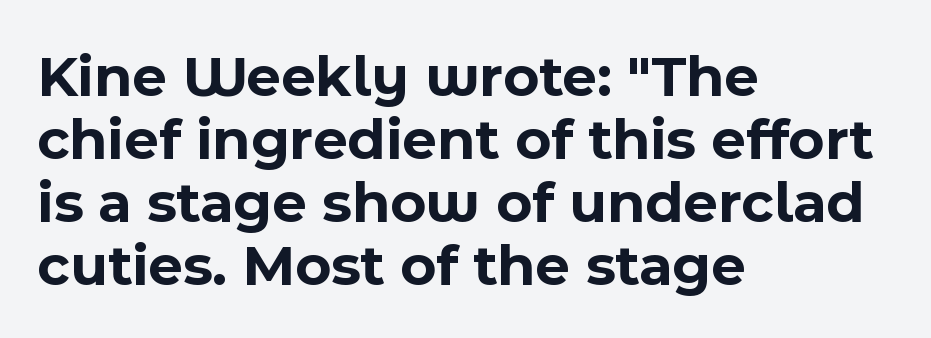
Q: Is the text bold? A: Yes.
Q: Is the text italic (slanted)? A: No, it is upright.
Q: Is the typeface a serif or a sans-serif typeface? A: Sans-serif.
Q: Is the text underlined? A: No.
Q: How is the paragraph aligned? A: Left-aligned.
Q: Is the spacing between letters normal or unusually wide? A: Normal.
Q: Is the spacing between lines tight, normal or loose? A: Tight.
Q: Width (condensed, normal, or wide)? A: Normal.
Q: x-height? A: Medium.
Q: Monospaced? A: No.
